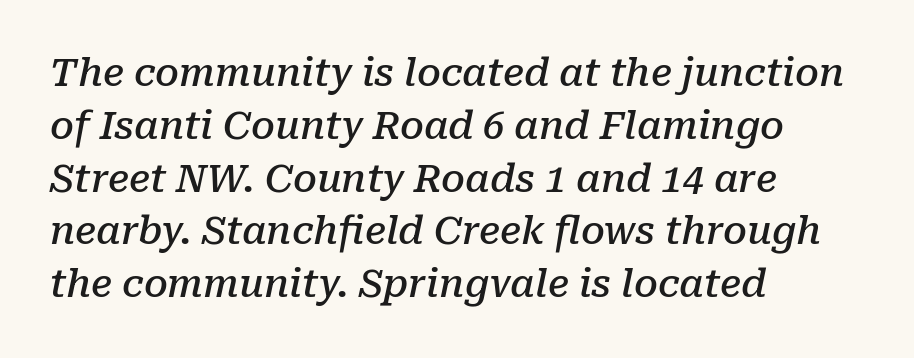
{"serif": "yes", "italic": "yes", "lean": "right", "slant_degrees": 10, "bold": "semi", "weight": "semibold", "width": "normal", "stroke_contrast": "low", "x_height": "medium", "monospaced": "no", "underline": "no", "align": "left", "line_spacing": "normal", "line_spacing_ratio": 1.39, "letter_spacing": "normal", "letter_spacing_em": 0.0, "glyph_px": 38}
